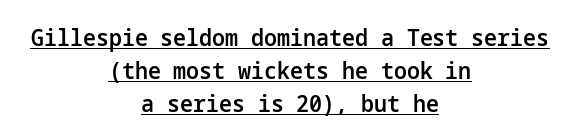
Q: Is the text bold? A: Semi-bold.
Q: Is the text italic (slanted)? A: No, it is upright.
Q: Is the text underlined? A: Yes.
Q: How is the paragraph aligned? A: Centered.
Q: Is the spacing between letters normal or unusually wide? A: Normal.
Q: Is the spacing between lines tight, normal or loose? A: Normal.
